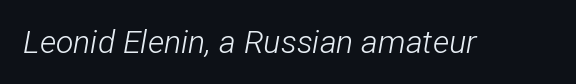
Q: Is the text bold? A: No.
Q: Is the text italic (slanted)? A: Yes, it leans right by about 12 degrees.
Q: Is the text underlined? A: No.
Q: Is the spacing between letters normal or unusually wide? A: Normal.
Q: Width (condensed, normal, or wide)? A: Condensed.
Q: Stroke contrast? A: Low.
Q: x-height? A: Medium.
Q: Monospaced? A: No.
